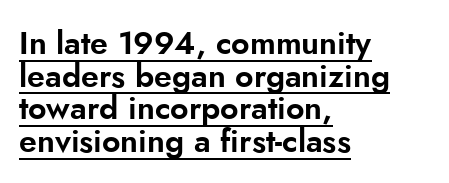
Q: Is the text italic (slanted)? A: No, it is upright.
Q: Is the typeface a serif or a sans-serif typeface? A: Sans-serif.
Q: Is the text underlined? A: Yes.
Q: How is the paragraph aligned? A: Left-aligned.
Q: Is the spacing between letters normal or unusually wide? A: Normal.
Q: Is the spacing between lines tight, normal or loose? A: Tight.
Q: Width (condensed, normal, or wide)? A: Normal.
Q: Stroke contrast? A: Low.
Q: x-height? A: Small.
Q: Monospaced? A: No.
